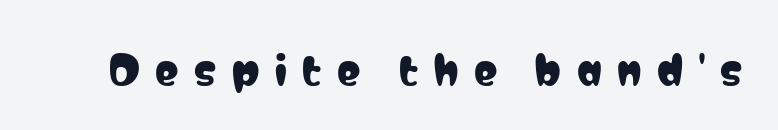
Q: Is the text italic (slanted)? A: No, it is upright.
Q: Is the typeface a serif or a sans-serif typeface? A: Sans-serif.
Q: Is the text underlined? A: No.
Q: Is the spacing between letters normal or unusually wide? A: Unusually wide.
Q: Width (condensed, normal, or wide)? A: Condensed.
Q: Stroke contrast? A: Low.
Q: x-height? A: Medium.
Q: Monospaced? A: No.
